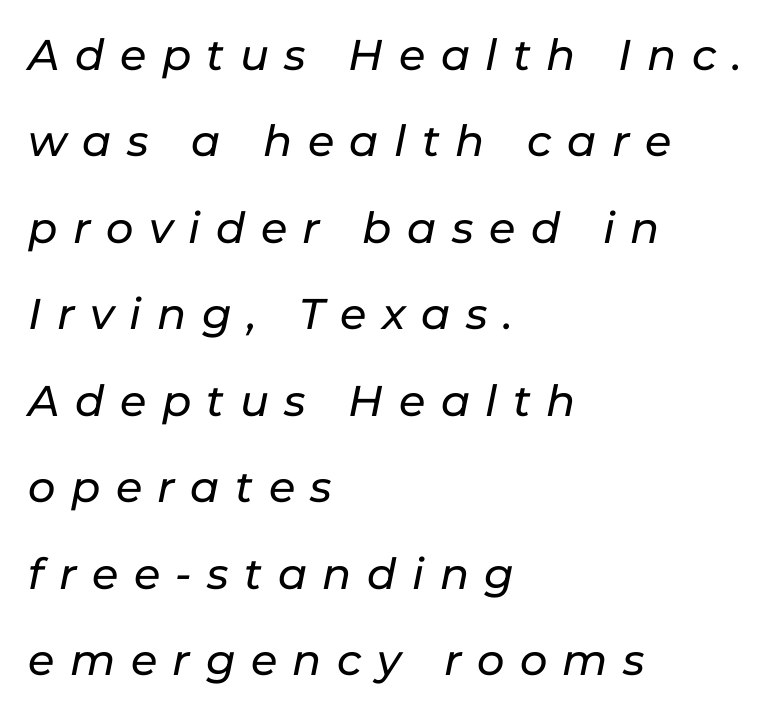
Tracking here is generous; glyphs stand well apart from one another. Has an underline been added? It has not. Is the block centered? No — it sits flush against the left margin. Horizontal bands of white between lines are thick stripes.
